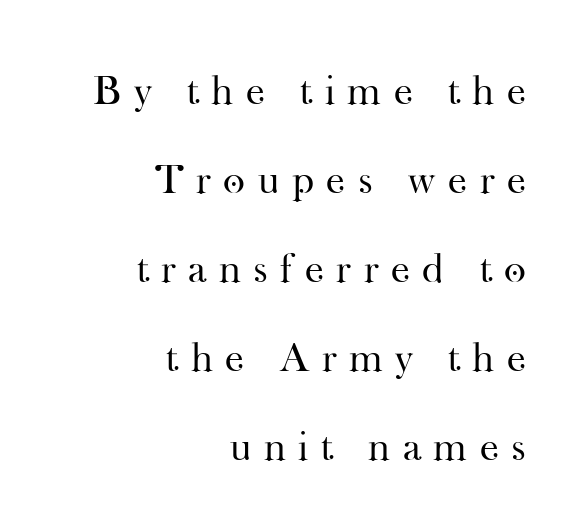
{"serif": "yes", "italic": "no", "bold": "no", "weight": "regular", "width": "normal", "stroke_contrast": "high", "x_height": "small", "monospaced": "no", "underline": "no", "align": "right", "line_spacing": "loose", "line_spacing_ratio": 2.12, "letter_spacing": "wide", "letter_spacing_em": 0.3, "glyph_px": 42}
